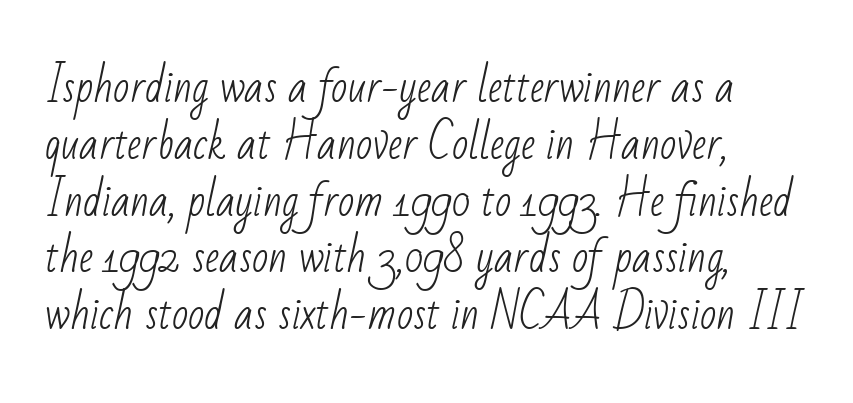
The line texture is even and compact thanks to regular tracking. No heavy texture on the line: the type isn't bold. Letters rest on an invisible, unmarked baseline. Summary of vertical rhythm: regular, with standard interline spacing. This sample has the flowing, uneven cadence of proportional lettering. Are there feet on the stems? There aren't — it's a sans.
